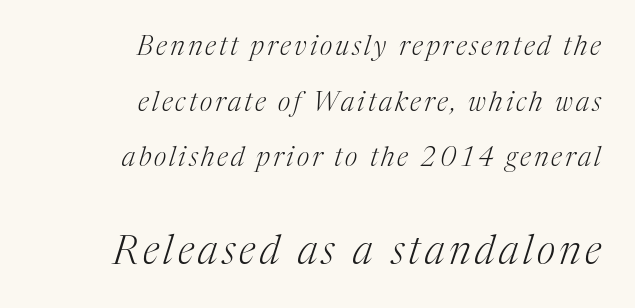
Q: Is the text bold? A: No.
Q: Is the text italic (slanted)? A: Yes, it leans right by about 17 degrees.
Q: Is the typeface a serif or a sans-serif typeface? A: Serif.
Q: Is the text underlined? A: No.
Q: How is the paragraph aligned? A: Right-aligned.
Q: Is the spacing between lines tight, normal or loose? A: Loose.
Q: Which block of text is set in a larger size, the first (top) or the second (bottom)? A: The second (bottom) one.
Q: Width (condensed, normal, or wide)? A: Normal.
Q: Stroke contrast? A: Medium.
Q: x-height? A: Medium.
Q: Monospaced? A: No.
